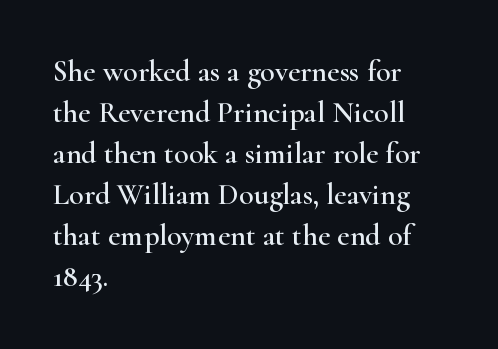
The image shows 30 px wide serif type, upright; set left-aligned, normal line spacing (1.37x), normal letter spacing, not underlined; high stroke contrast and a small x-height.
